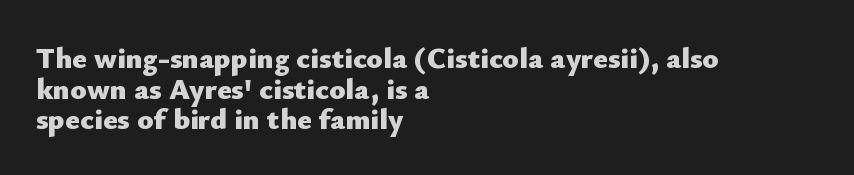
{"serif": "no", "italic": "no", "bold": "yes", "weight": "heavy", "width": "normal", "stroke_contrast": "low", "x_height": "small", "monospaced": "no", "underline": "no", "align": "left", "line_spacing": "tight", "line_spacing_ratio": 1.02, "letter_spacing": "normal", "letter_spacing_em": 0.0, "glyph_px": 30}
